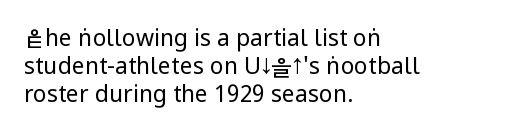
Q: Is the text bold? A: No.
Q: Is the text italic (slanted)? A: No, it is upright.
Q: Is the text underlined? A: No.
Q: How is the paragraph aligned? A: Left-aligned.
Q: Is the spacing between letters normal or unusually wide? A: Normal.
